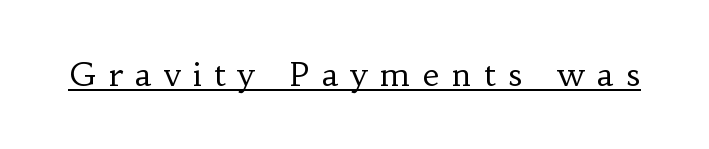
{"serif": "yes", "italic": "no", "bold": "no", "weight": "regular", "width": "normal", "stroke_contrast": "low", "x_height": "small", "monospaced": "no", "underline": "yes", "letter_spacing": "wide", "letter_spacing_em": 0.38, "glyph_px": 33}
